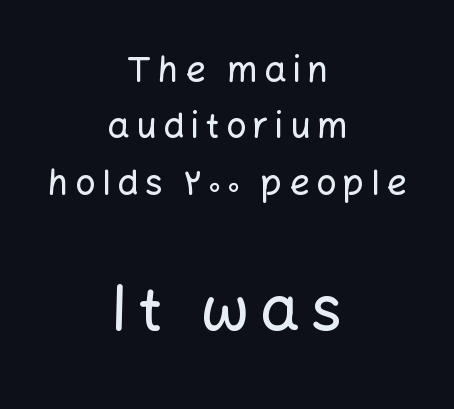
Is this a fixed-width face? No — the glyphs have proportional, varying widths. Posture: straight, roman, zero tilt. Descenders hang freely into open space. Does the copy run flush right? No — it is centered line by line. Each letter's strokes conclude bluntly, with no projecting serifs.
